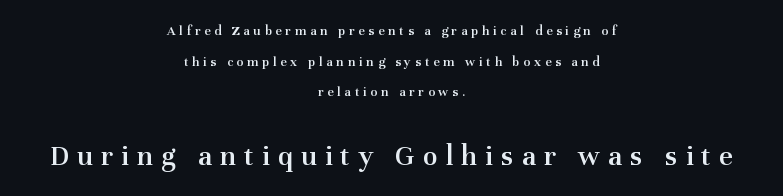
{"serif": "yes", "italic": "no", "bold": "semi", "weight": "semibold", "width": "normal", "stroke_contrast": "medium", "x_height": "medium", "monospaced": "no", "underline": "no", "align": "center", "line_spacing": "loose", "line_spacing_ratio": 2.18, "letter_spacing": "wide", "letter_spacing_em": 0.27, "larger_block": "second", "size_ratio": 2.14, "glyph_px": 30}
